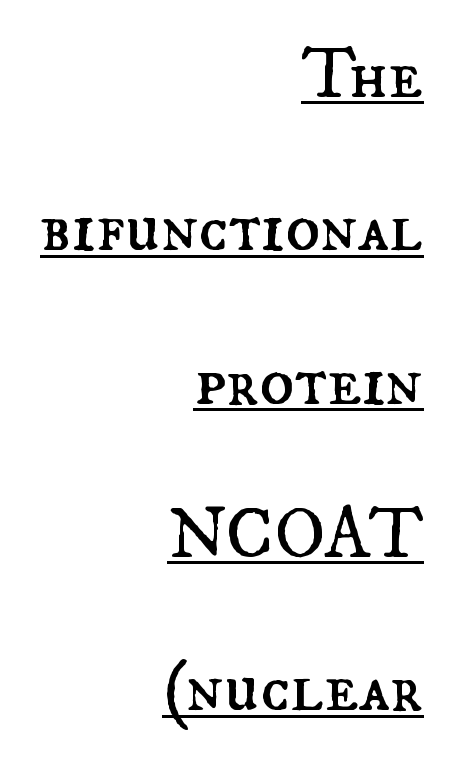
Caption: lettering with a line underneath. Line spacing here is loose. Character widths vary here, with narrow letters taking less room than wide ones. The paragraph shown leans on its right margin.
